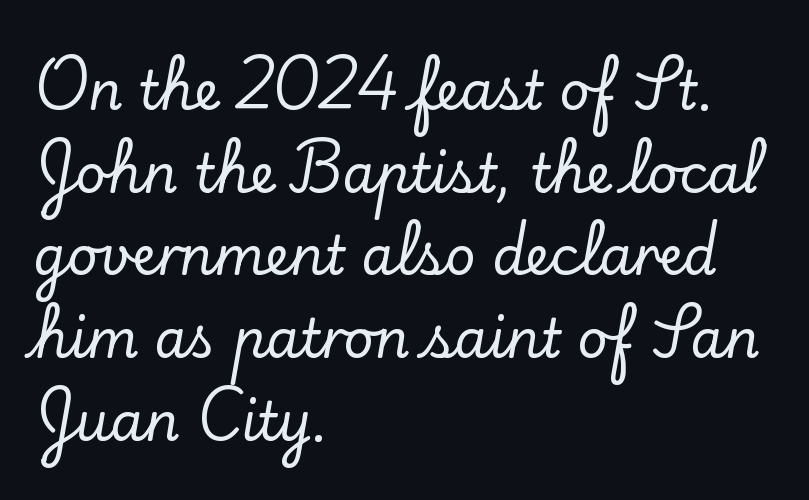
The image shows 53 px serif type; set left-aligned, normal line spacing (1.56x), normal letter spacing, not underlined; low stroke contrast and a small x-height.
